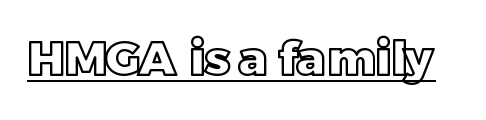
{"italic": "no", "width": "normal", "x_height": "large", "monospaced": "no", "underline": "yes", "letter_spacing": "normal", "letter_spacing_em": 0.0, "glyph_px": 47}
